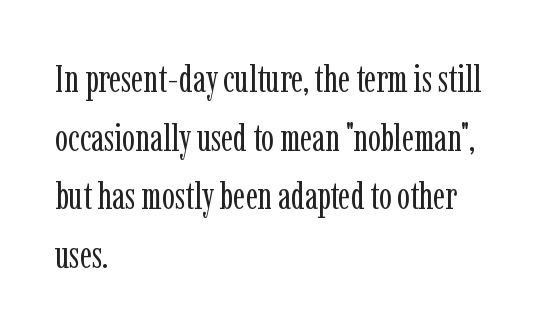
Q: Is the text bold? A: No.
Q: Is the text italic (slanted)? A: No, it is upright.
Q: Is the typeface a serif or a sans-serif typeface? A: Serif.
Q: Is the text underlined? A: No.
Q: How is the paragraph aligned? A: Left-aligned.
Q: Is the spacing between letters normal or unusually wide? A: Normal.
Q: Is the spacing between lines tight, normal or loose? A: Normal.
Q: Width (condensed, normal, or wide)? A: Condensed.
Q: Stroke contrast? A: Low.
Q: x-height? A: Medium.
Q: Monospaced? A: No.
